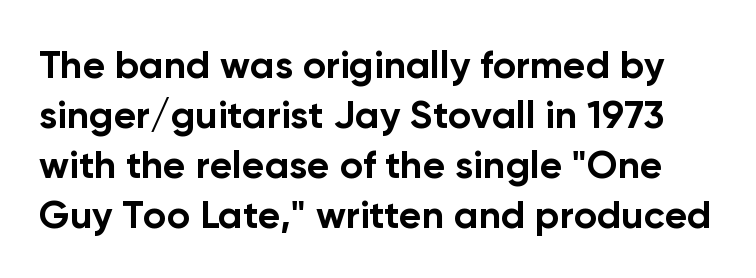
Q: Is the text bold? A: Yes.
Q: Is the text italic (slanted)? A: No, it is upright.
Q: Is the typeface a serif or a sans-serif typeface? A: Sans-serif.
Q: Is the text underlined? A: No.
Q: Is the spacing between letters normal or unusually wide? A: Normal.
Q: Is the spacing between lines tight, normal or loose? A: Normal.
Q: Width (condensed, normal, or wide)? A: Normal.
Q: Stroke contrast? A: Low.
Q: x-height? A: Medium.
Q: Monospaced? A: No.
